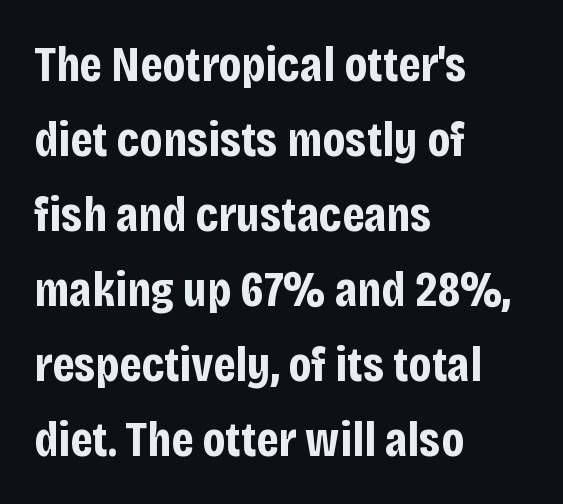
The image shows 50 px bold, condensed sans-serif type, upright; set left-aligned, normal line spacing (1.5x), normal letter spacing, not underlined; low stroke contrast and a large x-height.
